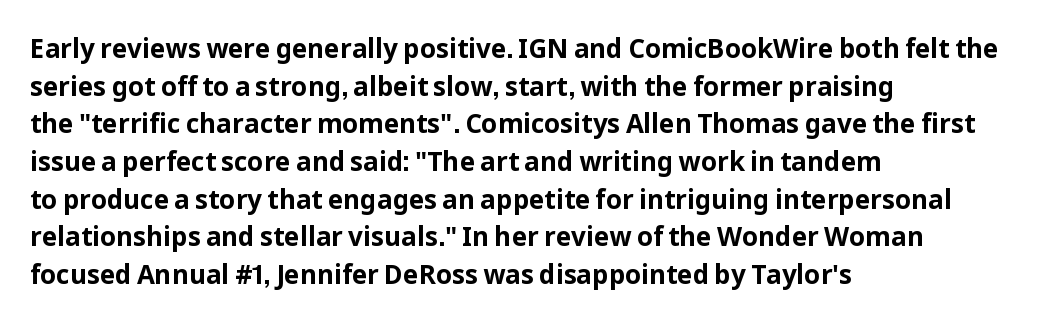
On the weight axis this lands at bold, roughly 700. Words float on clear page, feet unadorned. Interline gaps are of average width in this sample. The rendering keeps characters at their native spacing. In terms of posture, this sample is upright.
